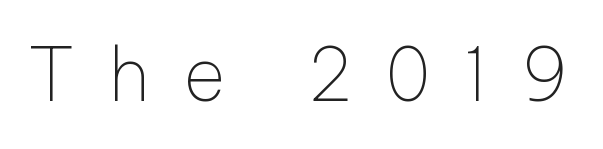
Each letter keeps its own natural width here, so spacing adapts to shape. Quick note: underline off. Characters remain perfectly vertical along every line. How are the letters spaced? Widely, with obvious added tracking. Observe the absence of serifs on each vertical stroke in this sample. No extra ink here — the face is not bold.
